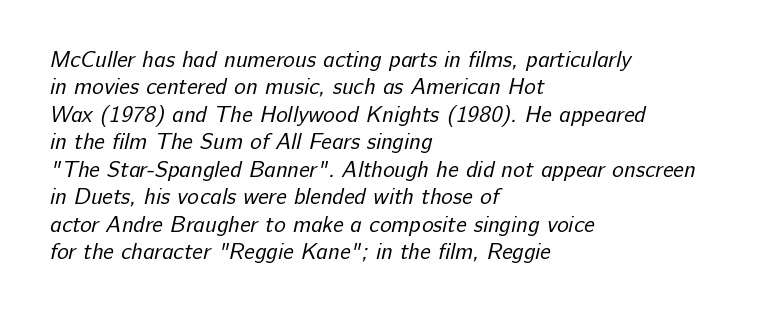
{"bold": "no", "underline": "no", "align": "left", "line_spacing": "normal", "line_spacing_ratio": 1.25, "letter_spacing": "normal", "letter_spacing_em": 0.0, "glyph_px": 22}
